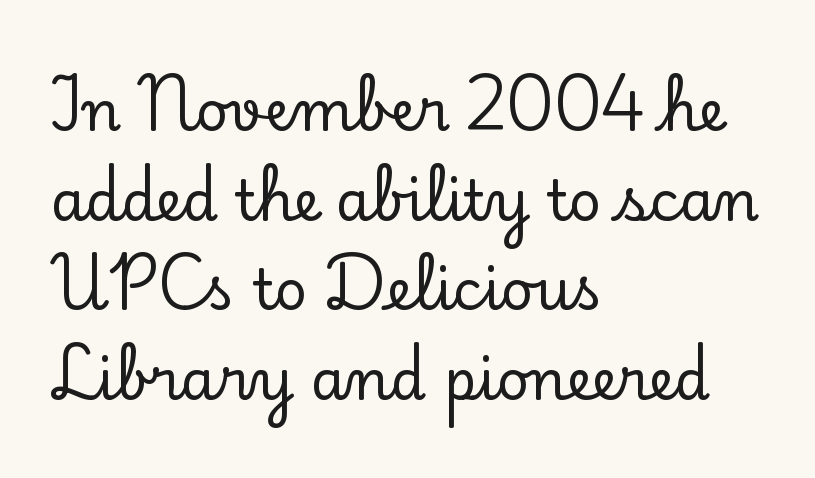
{"serif": "yes", "italic": "no", "width": "normal", "stroke_contrast": "low", "x_height": "small", "monospaced": "no", "underline": "no", "align": "left", "line_spacing": "normal", "line_spacing_ratio": 1.6, "letter_spacing": "normal", "letter_spacing_em": 0.0, "glyph_px": 56}
